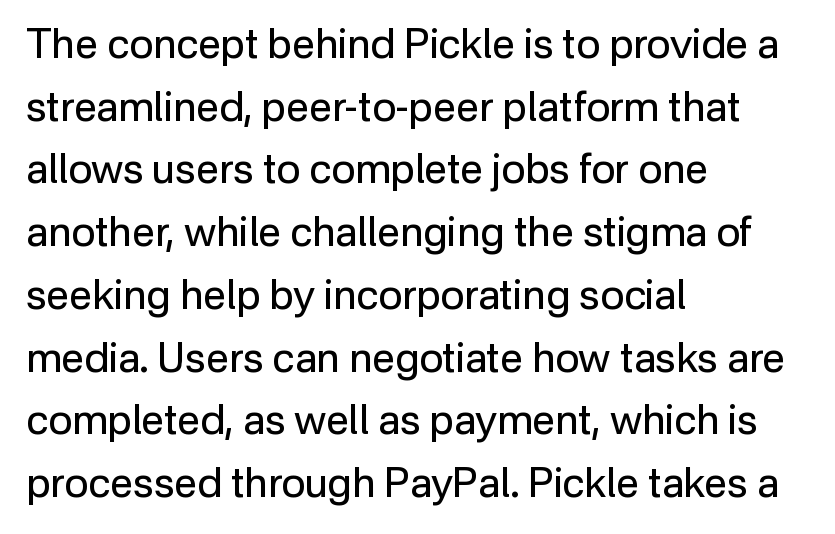
The image shows 41 px regular-weight sans-serif type, upright; set left-aligned, normal line spacing (1.53x), normal letter spacing, not underlined; low stroke contrast and a medium x-height.
